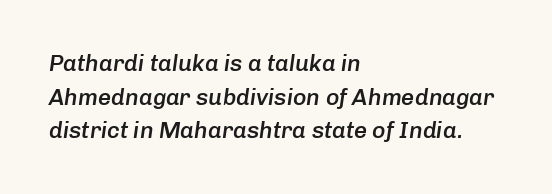
The words here are not underlined. The rag falls on the right side of this text block. Observe the ordinary spacing: letters are neighbours, not strangers. Regular leading. The glyphs have the mass of a demibold cut, below bold. The typography opts for an oblique posture over an upright one.
